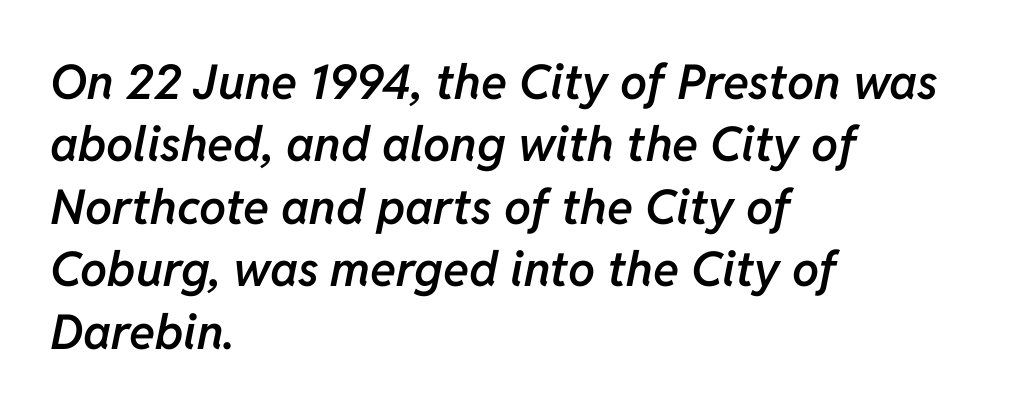
Q: Is the text bold? A: Semi-bold.
Q: Is the text italic (slanted)? A: Yes, it leans right by about 11 degrees.
Q: Is the text underlined? A: No.
Q: How is the paragraph aligned? A: Left-aligned.
Q: Is the spacing between letters normal or unusually wide? A: Normal.
Q: Is the spacing between lines tight, normal or loose? A: Normal.
Q: Width (condensed, normal, or wide)? A: Normal.
Q: Stroke contrast? A: Low.
Q: x-height? A: Medium.
Q: Monospaced? A: No.
